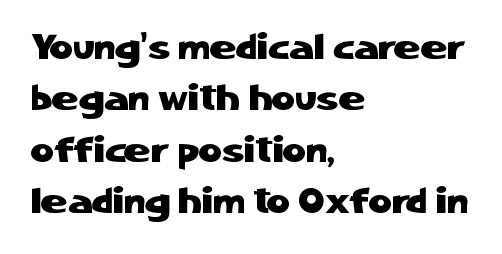
Q: Is the text italic (slanted)? A: No, it is upright.
Q: Is the typeface a serif or a sans-serif typeface? A: Sans-serif.
Q: Is the text underlined? A: No.
Q: How is the paragraph aligned? A: Left-aligned.
Q: Is the spacing between letters normal or unusually wide? A: Normal.
Q: Is the spacing between lines tight, normal or loose? A: Normal.
Q: Width (condensed, normal, or wide)? A: Normal.
Q: Stroke contrast? A: Low.
Q: x-height? A: Medium.
Q: Monospaced? A: No.
